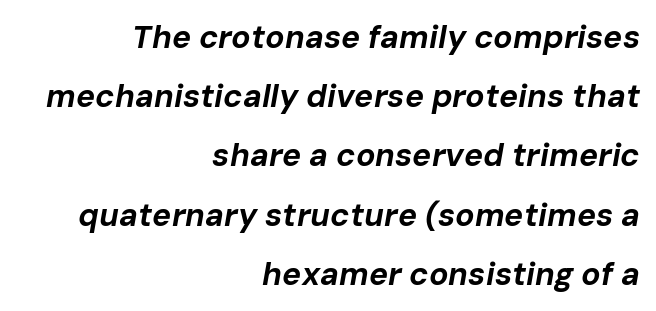
{"italic": "yes", "lean": "right", "slant_degrees": 10, "bold": "yes", "weight": "bold", "width": "normal", "stroke_contrast": "low", "x_height": "medium", "monospaced": "no", "underline": "no", "align": "right", "line_spacing_ratio": 1.85, "letter_spacing": "normal", "letter_spacing_em": 0.0, "glyph_px": 32}
